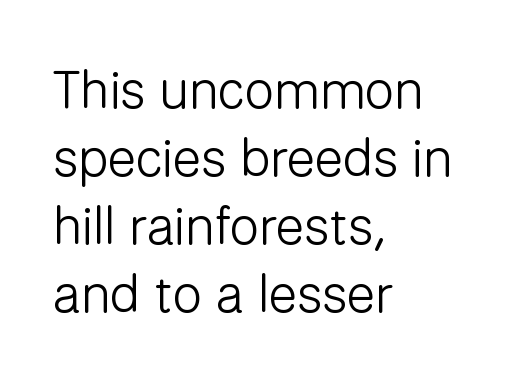
{"serif": "no", "italic": "no", "bold": "no", "weight": "light", "width": "normal", "stroke_contrast": "low", "x_height": "medium", "monospaced": "no", "underline": "no", "align": "left", "line_spacing": "normal", "line_spacing_ratio": 1.28, "letter_spacing": "normal", "letter_spacing_em": 0.0, "glyph_px": 53}
